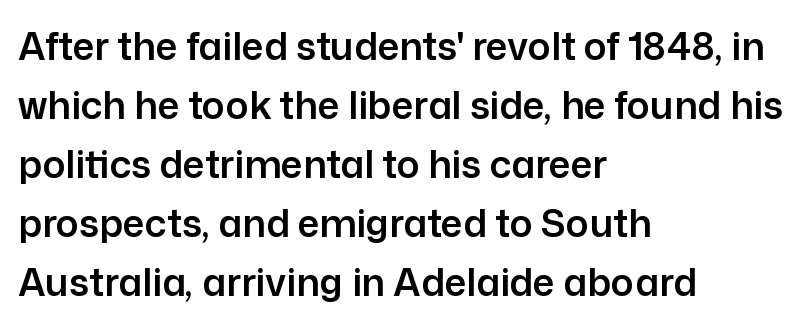
Posture: upright roman. Look at the tracking — it's just the regular setting, nothing added. A typesetter would call this leading conventional body-copy spacing. The passage shown is typed in a proportional face where columns would drift.
